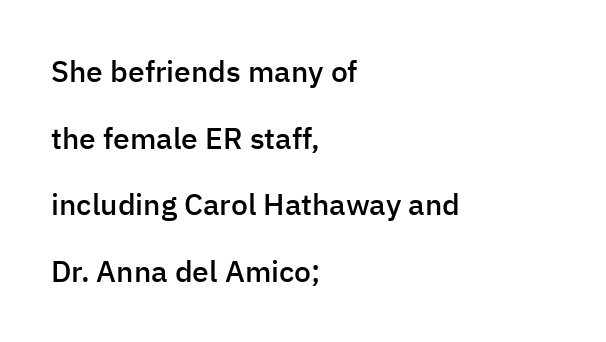
{"serif": "no", "italic": "no", "bold": "semi", "weight": "semibold", "width": "normal", "stroke_contrast": "low", "x_height": "medium", "monospaced": "no", "underline": "no", "align": "left", "line_spacing": "loose", "line_spacing_ratio": 2.22, "letter_spacing": "normal", "letter_spacing_em": 0.0, "glyph_px": 30}
